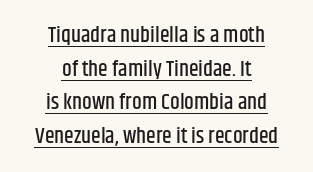
{"italic": "no", "underline": "yes", "align": "center", "line_spacing": "normal", "line_spacing_ratio": 1.53, "letter_spacing": "normal", "letter_spacing_em": 0.0, "glyph_px": 22}
